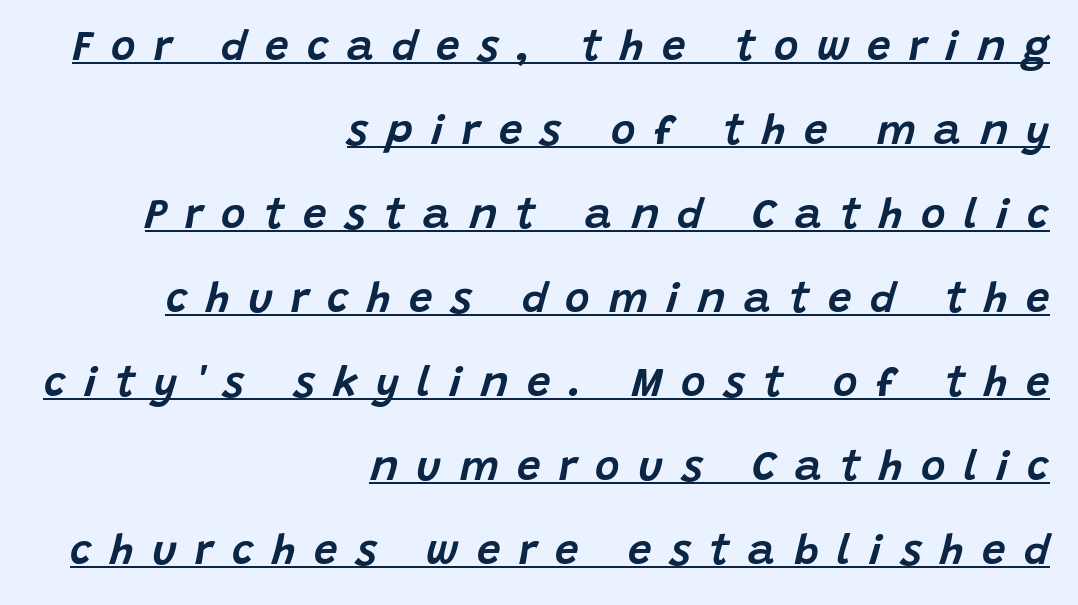
The image shows 42 px text type, italic (leaning right); set right-aligned, loose line spacing (2.0x), unusually wide letter spacing (+0.44 em), underlined; low stroke contrast and a large x-height.
